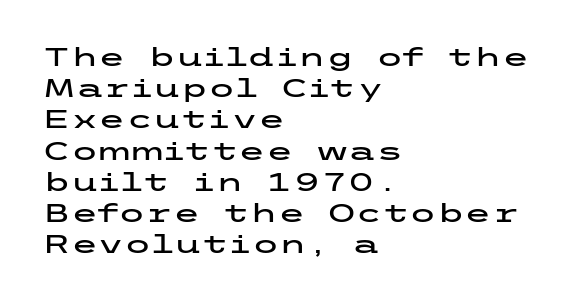
{"italic": "no", "underline": "no", "align": "left", "line_spacing": "normal", "line_spacing_ratio": 1.25, "letter_spacing": "normal", "letter_spacing_em": 0.0, "glyph_px": 25}
